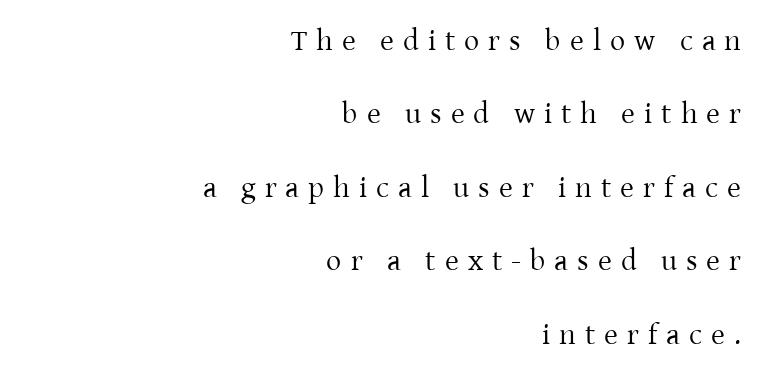
Q: Is the text bold? A: No.
Q: Is the text italic (slanted)? A: No, it is upright.
Q: Is the typeface a serif or a sans-serif typeface? A: Serif.
Q: Is the text underlined? A: No.
Q: How is the paragraph aligned? A: Right-aligned.
Q: Is the spacing between letters normal or unusually wide? A: Unusually wide.
Q: Is the spacing between lines tight, normal or loose? A: Loose.
Q: Width (condensed, normal, or wide)? A: Normal.
Q: Stroke contrast? A: Low.
Q: x-height? A: Medium.
Q: Monospaced? A: No.
